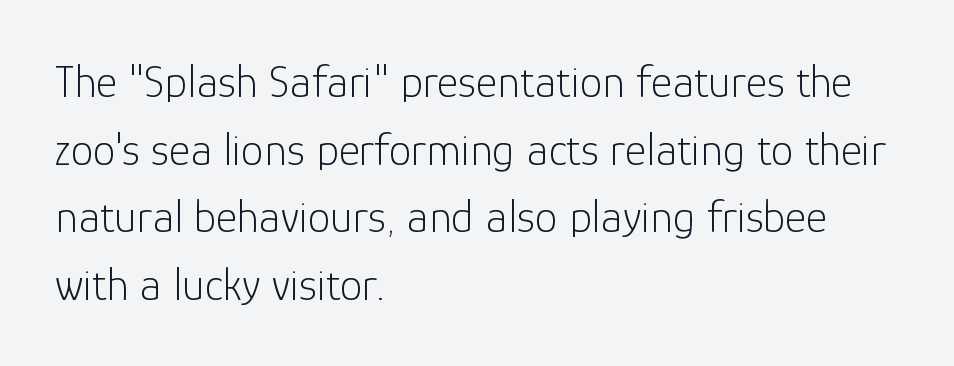
{"serif": "no", "italic": "no", "bold": "no", "weight": "light", "width": "normal", "stroke_contrast": "low", "x_height": "medium", "monospaced": "no", "underline": "no", "align": "left", "line_spacing": "normal", "line_spacing_ratio": 1.47, "letter_spacing": "normal", "letter_spacing_em": 0.0, "glyph_px": 46}
